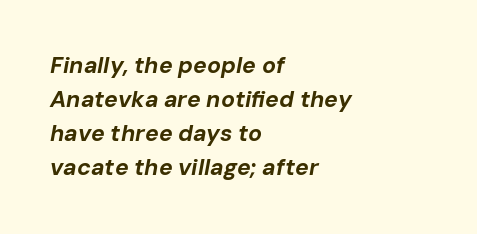
Teacher's note: observe the even left margin — that is flush-left alignment. Beneath every word, the page is bare. Observe the lean: these are italic letterforms. Is the type bold? Yes — the strokes are clearly thick and heavy.
